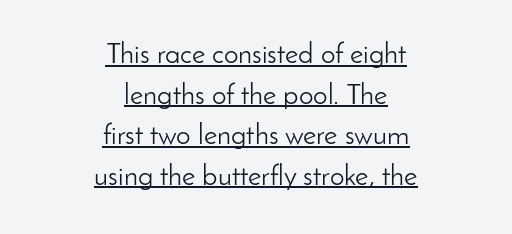
{"serif": "no", "italic": "no", "bold": "no", "weight": "light", "width": "normal", "stroke_contrast": "low", "x_height": "small", "monospaced": "no", "underline": "yes", "align": "center", "line_spacing": "normal", "line_spacing_ratio": 1.4, "letter_spacing": "normal", "letter_spacing_em": 0.0, "glyph_px": 29}
